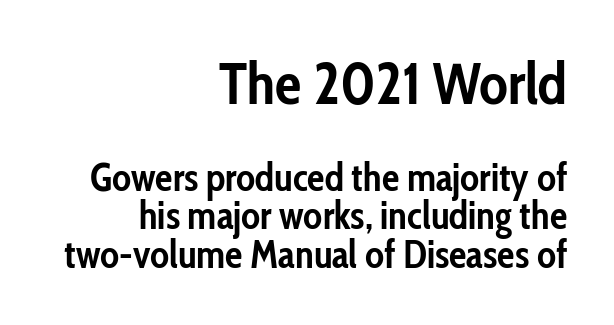
The image shows 59 px semibold, condensed sans-serif type, upright; set right-aligned, tight line spacing (0.99x), normal letter spacing, not underlined; the first (top) block is 1.51x larger; low stroke contrast and a medium x-height.
